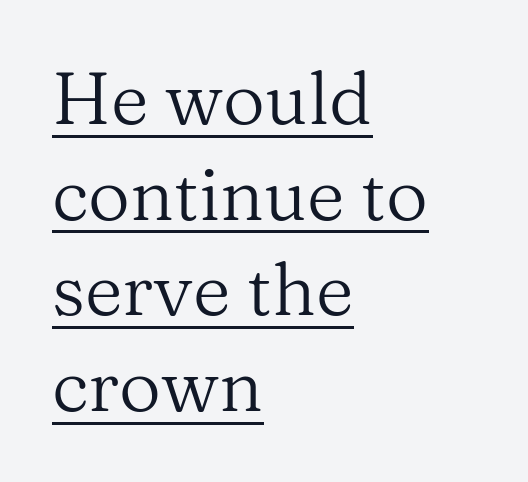
{"serif": "yes", "italic": "no", "bold": "no", "weight": "regular", "width": "normal", "stroke_contrast": "medium", "x_height": "medium", "monospaced": "no", "underline": "yes", "align": "left", "line_spacing": "normal", "line_spacing_ratio": 1.31, "letter_spacing": "normal", "letter_spacing_em": 0.0, "glyph_px": 73}
